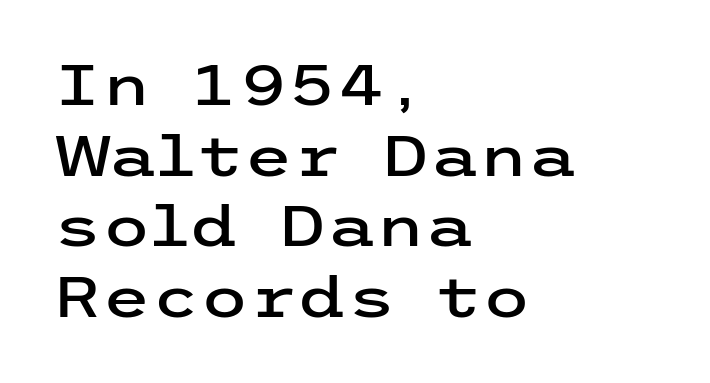
{"serif": "no", "italic": "no", "width": "wide", "stroke_contrast": "low", "x_height": "medium", "underline": "no", "align": "left", "line_spacing": "normal", "line_spacing_ratio": 1.26, "letter_spacing": "normal", "letter_spacing_em": 0.0, "glyph_px": 56}
